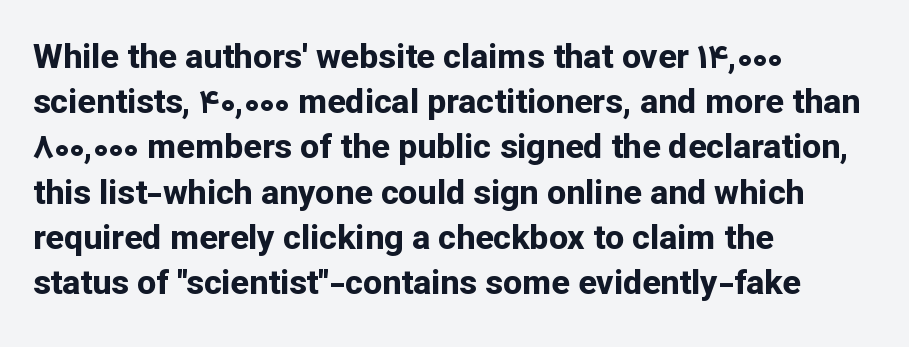
The image shows 34 px bold sans-serif type, upright; set left-aligned, normal line spacing (1.33x), normal letter spacing, not underlined; low stroke contrast and a medium x-height.
